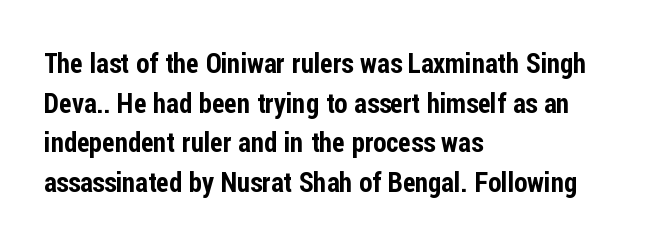
{"italic": "no", "underline": "no", "align": "left", "line_spacing": "normal", "line_spacing_ratio": 1.47, "letter_spacing": "normal", "letter_spacing_em": 0.0, "glyph_px": 27}
